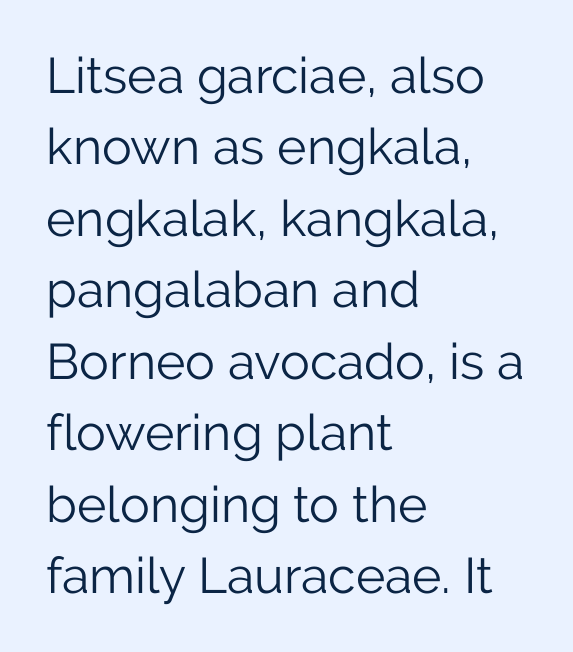
The image shows 50 px light sans-serif type, upright; set left-aligned, normal line spacing (1.43x), normal letter spacing, not underlined; low stroke contrast and a medium x-height.
